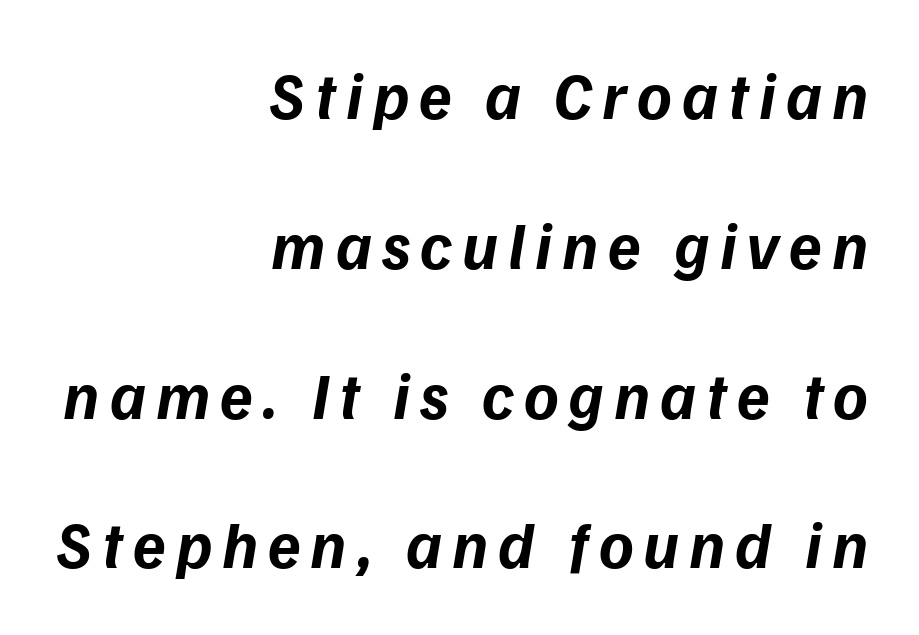
Short and long lines alike share a common ending point at right. The characters look thick and weighty, a clear bold. The font's italic variant was chosen for this text. Do the characters align in a grid? No, the font is proportional. The string is rendered with underlining switched off. You could fit nearly another row in the gap between these rows.
